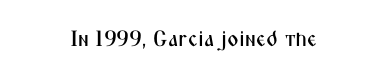
The image shows 22 px text type, upright; set centered, normal letter spacing, not underlined.
